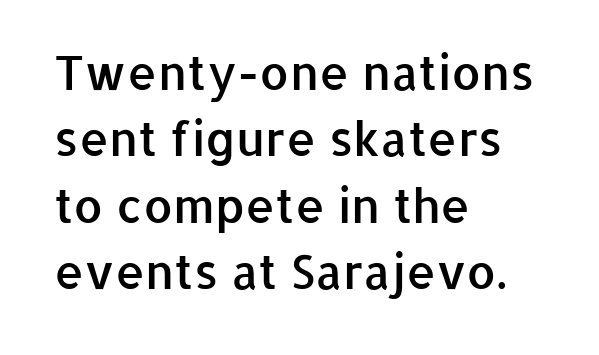
Q: Is the text bold? A: Semi-bold.
Q: Is the text italic (slanted)? A: No, it is upright.
Q: Is the typeface a serif or a sans-serif typeface? A: Sans-serif.
Q: Is the text underlined? A: No.
Q: How is the paragraph aligned? A: Left-aligned.
Q: Is the spacing between letters normal or unusually wide? A: Normal.
Q: Is the spacing between lines tight, normal or loose? A: Normal.
Q: Width (condensed, normal, or wide)? A: Normal.
Q: Stroke contrast? A: Low.
Q: x-height? A: Medium.
Q: Monospaced? A: No.
